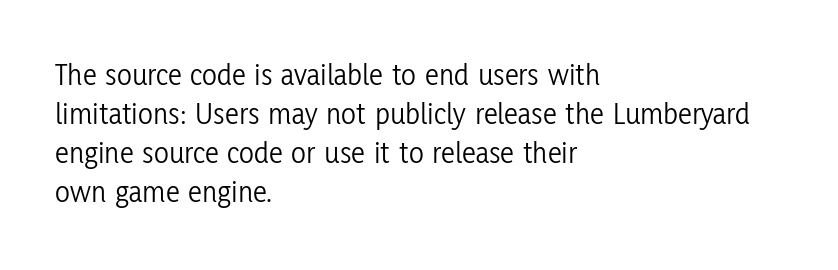
Honestly, the row spacing looks completely unremarkable. Characters follow at the spacing the type designer built in. Letterform terminals end flat and unadorned throughout the passage. The letters stand straight up with perfectly vertical stems.
